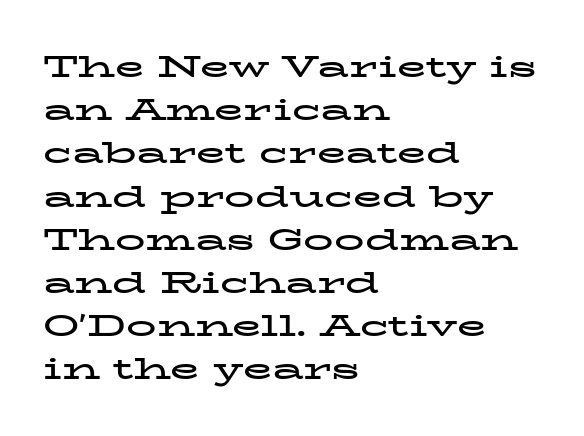
{"serif": "yes", "italic": "no", "bold": "yes", "weight": "bold", "width": "wide", "stroke_contrast": "low", "x_height": "medium", "monospaced": "no", "underline": "no", "align": "left", "line_spacing": "normal", "line_spacing_ratio": 1.44, "letter_spacing": "normal", "letter_spacing_em": 0.0, "glyph_px": 30}
